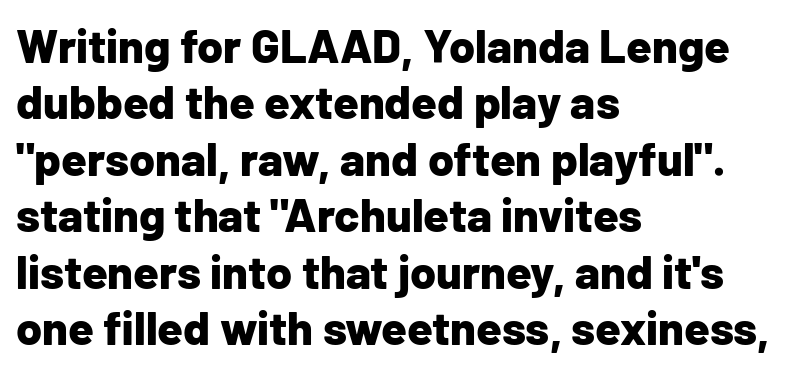
Think of a printed novel: that variable character pitch is what you see here. Characters follow at the spacing the type designer built in. Underline: absent. Weight: bold.
